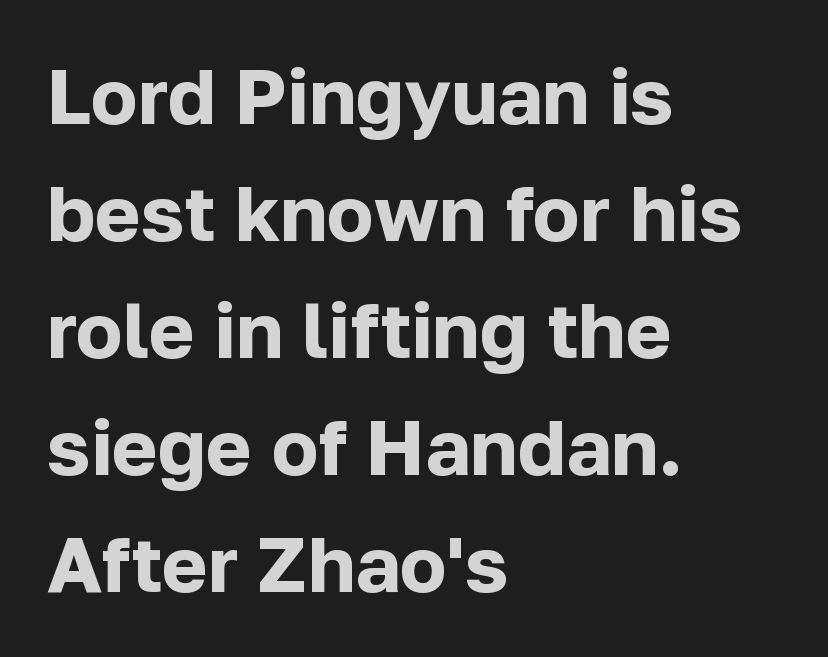
{"serif": "no", "italic": "no", "bold": "yes", "weight": "bold", "width": "normal", "stroke_contrast": "low", "x_height": "medium", "monospaced": "no", "underline": "no", "align": "left", "line_spacing": "normal", "line_spacing_ratio": 1.5, "letter_spacing": "normal", "letter_spacing_em": 0.0, "glyph_px": 78}
